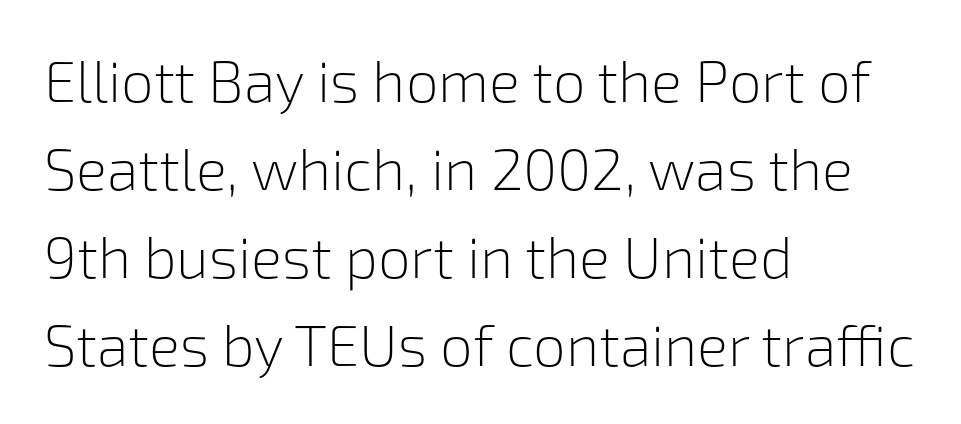
The image shows 58 px light sans-serif type, upright; set left-aligned, normal line spacing (1.52x), normal letter spacing, not underlined; low stroke contrast and a medium x-height.
